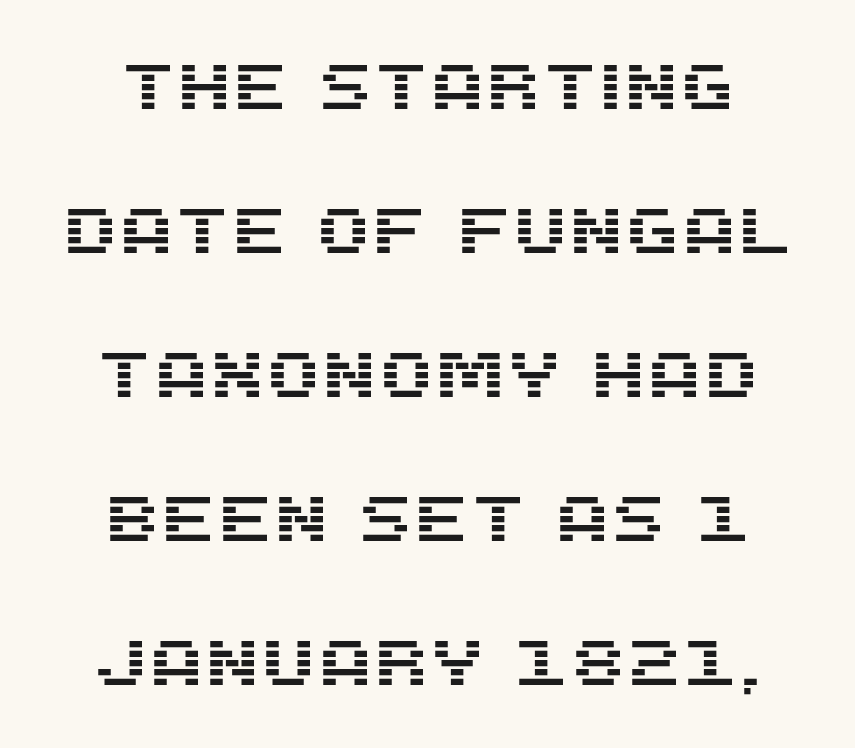
{"serif": "no", "italic": "no", "width": "normal", "stroke_contrast": "medium", "x_height": "large", "monospaced": "no", "underline": "no", "line_spacing": "loose", "line_spacing_ratio": 2.25, "letter_spacing": "normal", "letter_spacing_em": 0.0, "glyph_px": 64}
